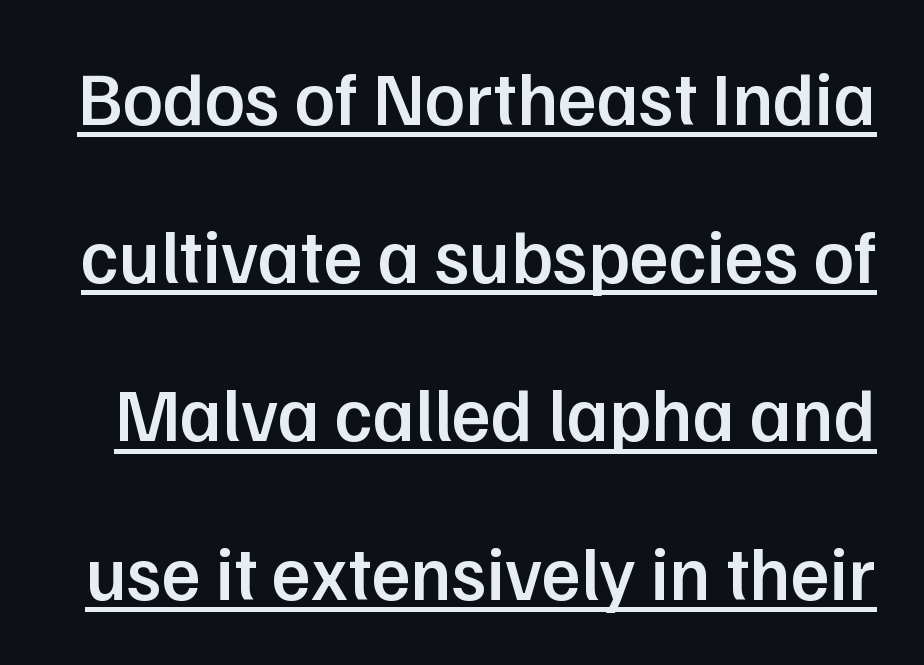
Q: Is the text bold? A: Semi-bold.
Q: Is the text italic (slanted)? A: No, it is upright.
Q: Is the typeface a serif or a sans-serif typeface? A: Sans-serif.
Q: Is the text underlined? A: Yes.
Q: Is the spacing between letters normal or unusually wide? A: Normal.
Q: Is the spacing between lines tight, normal or loose? A: Loose.
Q: Width (condensed, normal, or wide)? A: Normal.
Q: Stroke contrast? A: Low.
Q: x-height? A: Medium.
Q: Monospaced? A: No.
